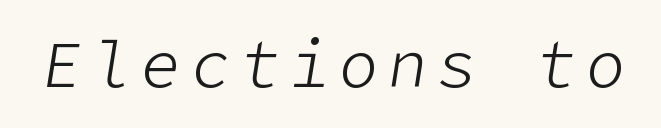
Unmarked baselines from the first word to the last. The typeface has the unassuming heft of standard copy or less. Rendered with sloped, italic letterforms.
